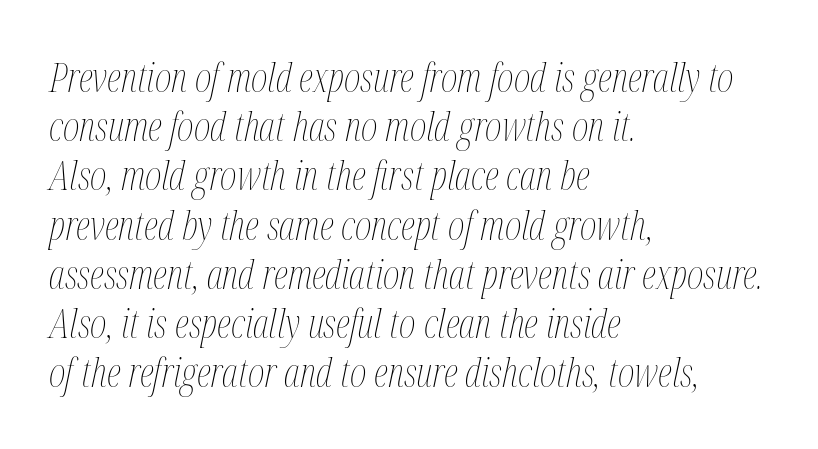
Q: Is the text bold? A: No.
Q: Is the text italic (slanted)? A: Yes, it leans right by about 12 degrees.
Q: Is the text underlined? A: No.
Q: How is the paragraph aligned? A: Left-aligned.
Q: Is the spacing between letters normal or unusually wide? A: Normal.
Q: Width (condensed, normal, or wide)? A: Condensed.
Q: Stroke contrast? A: Medium.
Q: x-height? A: Medium.
Q: Monospaced? A: No.
